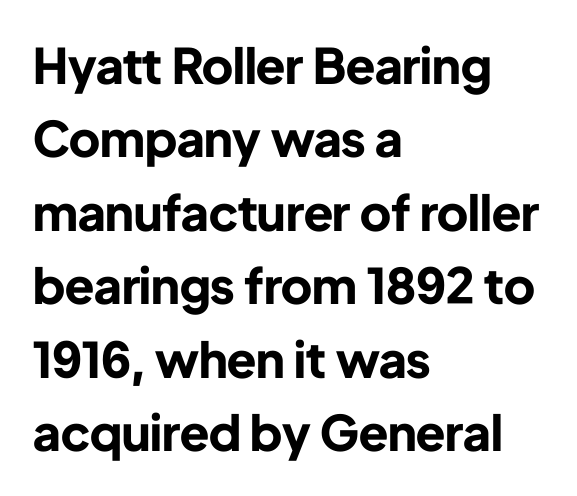
If you drew a line through each stem, it would be perfectly vertical. Thick stems and heavy bowls — unmistakably bold. The rendering shows plain stroke endings on the letterforms — a sans-serif design. If you drew a ruler down the left edge, every line would touch it. Proportional: the letters do not fall into vertical columns.
